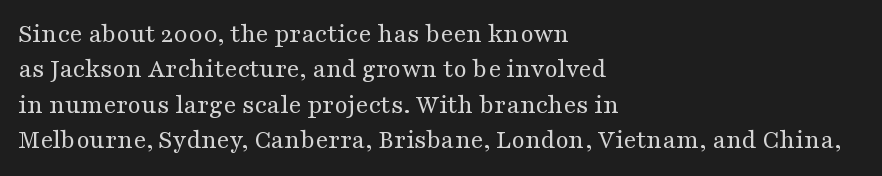
Q: Is the text bold? A: No.
Q: Is the text italic (slanted)? A: No, it is upright.
Q: Is the text underlined? A: No.
Q: How is the paragraph aligned? A: Left-aligned.
Q: Is the spacing between letters normal or unusually wide? A: Normal.
Q: Is the spacing between lines tight, normal or loose? A: Normal.
